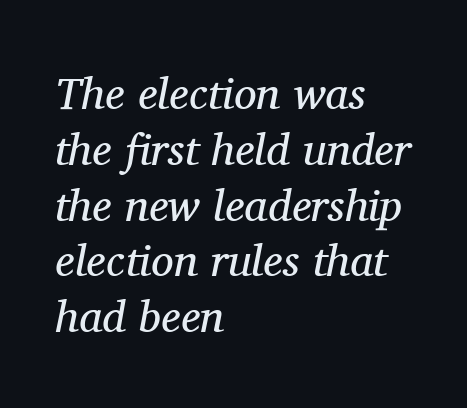
{"serif": "yes", "italic": "yes", "lean": "right", "slant_degrees": 11, "bold": "no", "weight": "regular", "width": "normal", "stroke_contrast": "medium", "x_height": "medium", "monospaced": "no", "underline": "no", "align": "left", "line_spacing_ratio": 1.24, "letter_spacing": "normal", "letter_spacing_em": 0.0, "glyph_px": 45}
